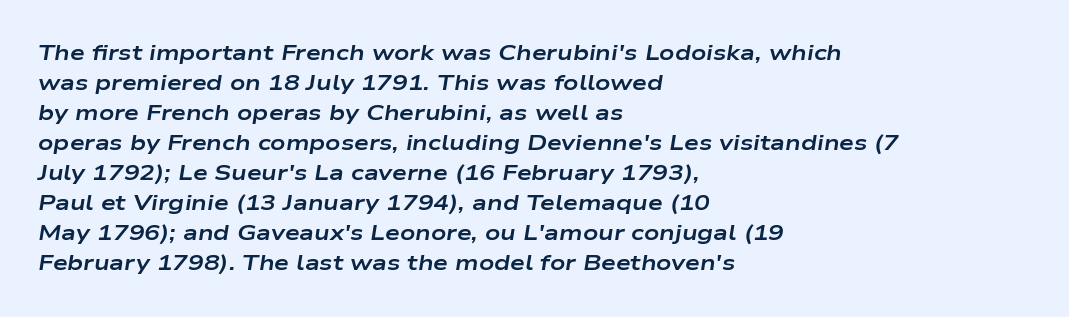
Q: Is the text bold? A: Yes.
Q: Is the text italic (slanted)? A: Yes, it leans right by about 9 degrees.
Q: Is the text underlined? A: No.
Q: How is the paragraph aligned? A: Left-aligned.
Q: Is the spacing between letters normal or unusually wide? A: Normal.
Q: Is the spacing between lines tight, normal or loose? A: Normal.
